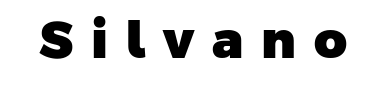
{"serif": "no", "bold": "yes", "weight": "heavy", "width": "normal", "stroke_contrast": "low", "x_height": "medium", "monospaced": "no", "underline": "no", "letter_spacing": "wide", "letter_spacing_em": 0.35, "glyph_px": 51}
